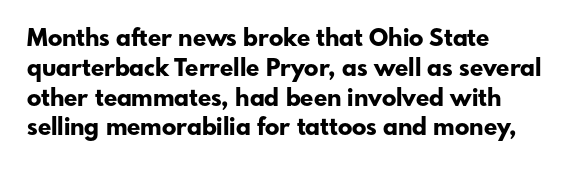
{"italic": "no", "bold": "yes", "underline": "no", "align": "left", "line_spacing_ratio": 1.24, "letter_spacing": "normal", "letter_spacing_em": 0.0, "glyph_px": 24}
